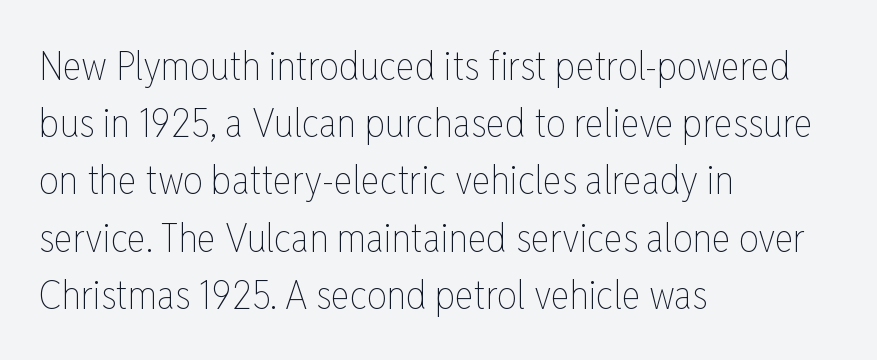
The image shows 40 px thin, condensed type, upright; set left-aligned, normal line spacing (1.43x), normal letter spacing, not underlined; low stroke contrast and a medium x-height.
